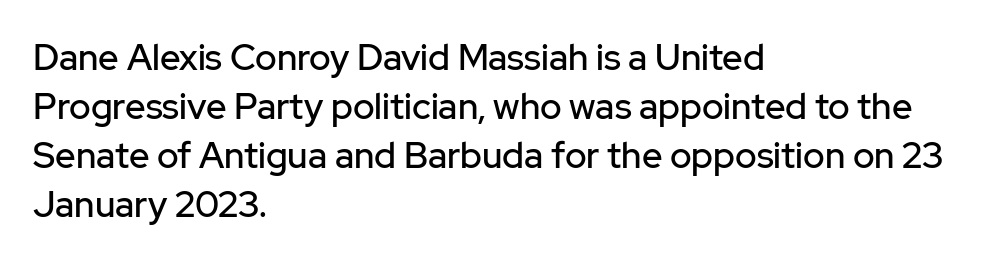
The image shows 36 px sans-serif type, upright; set left-aligned, normal line spacing (1.36x), normal letter spacing, not underlined; low stroke contrast and a medium x-height.
